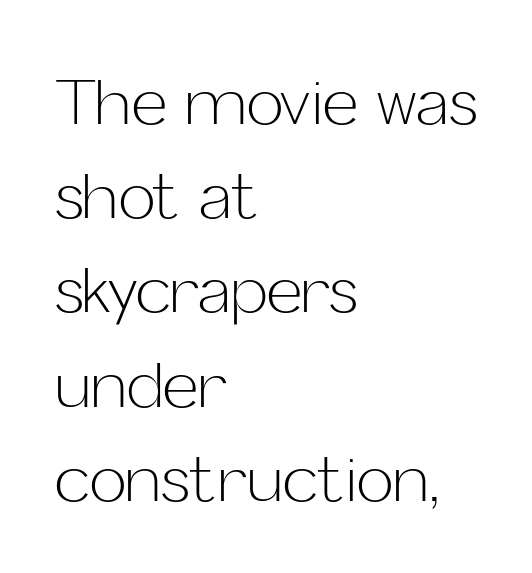
{"serif": "no", "italic": "no", "bold": "no", "weight": "light", "width": "normal", "stroke_contrast": "low", "x_height": "medium", "monospaced": "no", "underline": "no", "align": "left", "line_spacing": "normal", "line_spacing_ratio": 1.52, "letter_spacing": "normal", "letter_spacing_em": 0.0, "glyph_px": 62}
